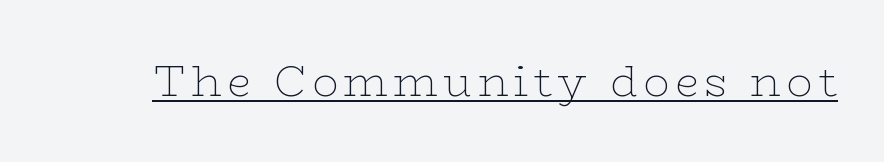
The image shows 43 px thin, wide serif type, upright; set underlined; low stroke contrast and a medium x-height.
